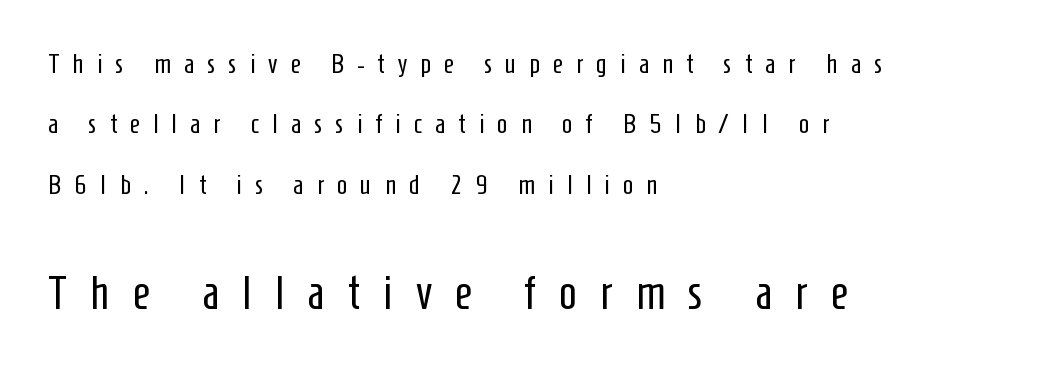
{"serif": "no", "italic": "no", "bold": "no", "weight": "regular", "width": "condensed", "stroke_contrast": "low", "x_height": "medium", "monospaced": "no", "underline": "no", "align": "left", "line_spacing": "loose", "line_spacing_ratio": 2.24, "letter_spacing": "wide", "letter_spacing_em": 0.49, "larger_block": "second", "size_ratio": 1.74, "glyph_px": 47}
